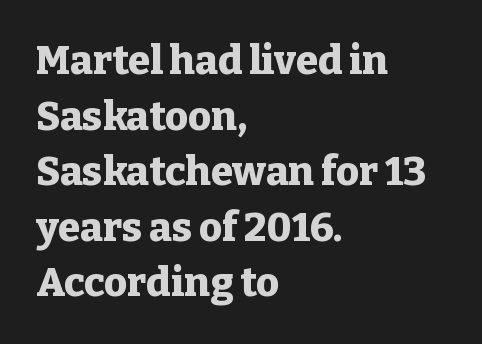
{"serif": "yes", "italic": "no", "bold": "yes", "weight": "heavy", "width": "normal", "stroke_contrast": "low", "x_height": "medium", "monospaced": "no", "underline": "no", "align": "left", "line_spacing": "normal", "line_spacing_ratio": 1.39, "letter_spacing": "normal", "letter_spacing_em": 0.0, "glyph_px": 40}
